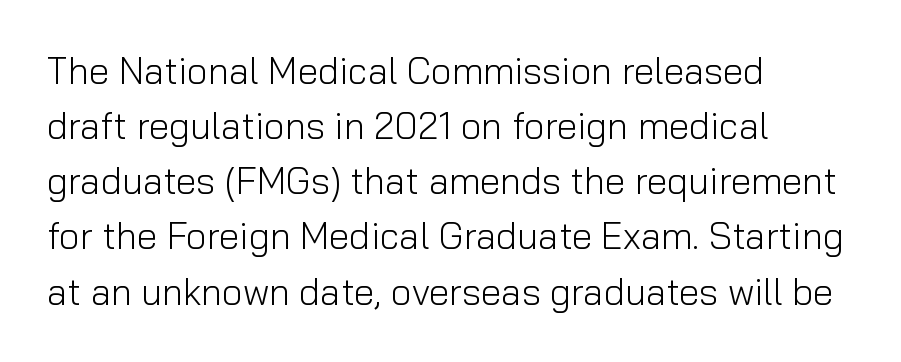
If you drew a ruler down the left edge, every line would touch it. Tracking here is standard; glyphs follow each other at the usual distance. Is there any slant? The stems are plumb. If you measured baseline to baseline, you'd find a middling distance.
